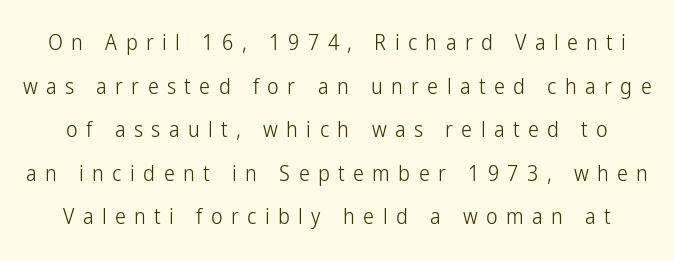
{"italic": "no", "bold": "no", "underline": "no", "line_spacing": "loose", "line_spacing_ratio": 1.98, "letter_spacing": "wide", "letter_spacing_em": 0.38, "glyph_px": 22}
